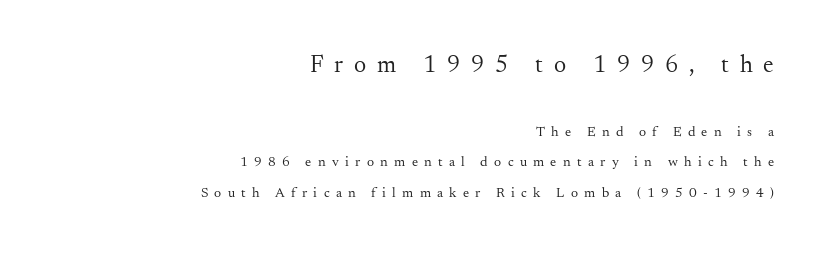
The typography opts for an upright posture over an oblique one. The composition opens big and finishes small. Notice the wide empty band between every row — that's loose leading. Line ends are locked; line starts wander. Caption: face not bold, strokes unweighted.
